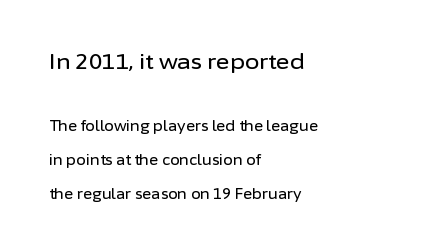
{"italic": "no", "underline": "no", "align": "left", "line_spacing": "loose", "line_spacing_ratio": 2.43, "letter_spacing": "normal", "letter_spacing_em": 0.0, "larger_block": "first", "size_ratio": 1.5, "glyph_px": 21}
